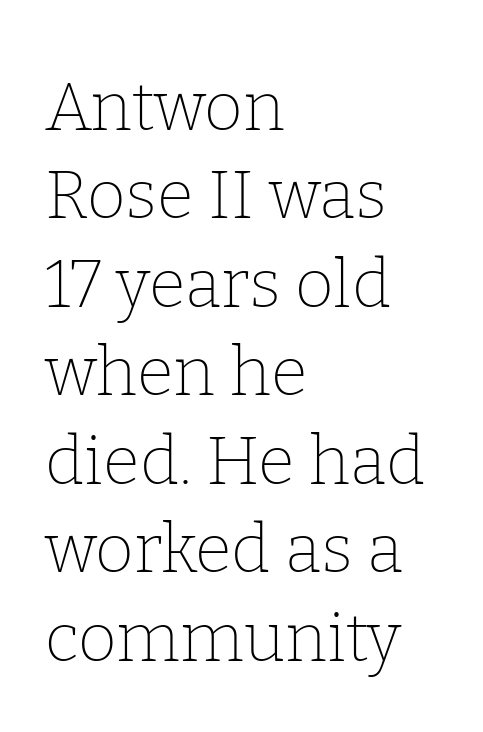
Q: Is the text bold? A: No.
Q: Is the text italic (slanted)? A: No, it is upright.
Q: Is the typeface a serif or a sans-serif typeface? A: Serif.
Q: Is the text underlined? A: No.
Q: How is the paragraph aligned? A: Left-aligned.
Q: Is the spacing between letters normal or unusually wide? A: Normal.
Q: Is the spacing between lines tight, normal or loose? A: Normal.
Q: Width (condensed, normal, or wide)? A: Normal.
Q: Stroke contrast? A: Low.
Q: x-height? A: Medium.
Q: Monospaced? A: No.
